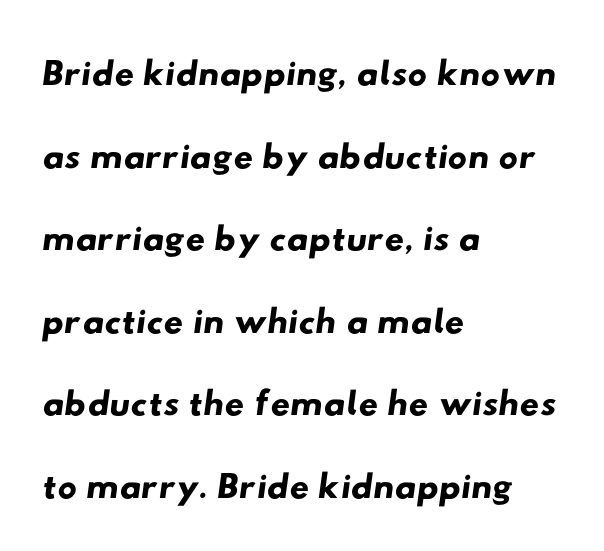
Q: Is the typeface a serif or a sans-serif typeface? A: Sans-serif.
Q: Is the text underlined? A: No.
Q: How is the paragraph aligned? A: Left-aligned.
Q: Is the spacing between letters normal or unusually wide? A: Normal.
Q: Is the spacing between lines tight, normal or loose? A: Normal.
Q: Width (condensed, normal, or wide)? A: Wide.
Q: Stroke contrast? A: Low.
Q: x-height? A: Small.
Q: Monospaced? A: No.
